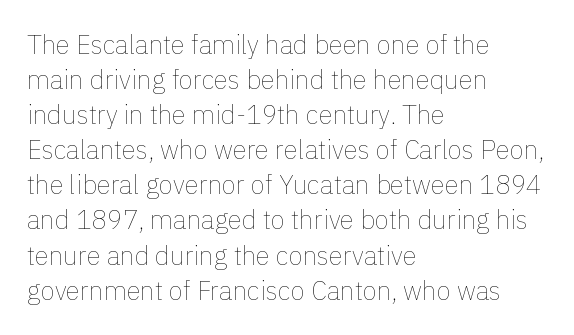
{"italic": "no", "bold": "no", "underline": "no", "align": "left", "line_spacing": "normal", "line_spacing_ratio": 1.35, "letter_spacing": "normal", "letter_spacing_em": 0.0, "glyph_px": 26}
